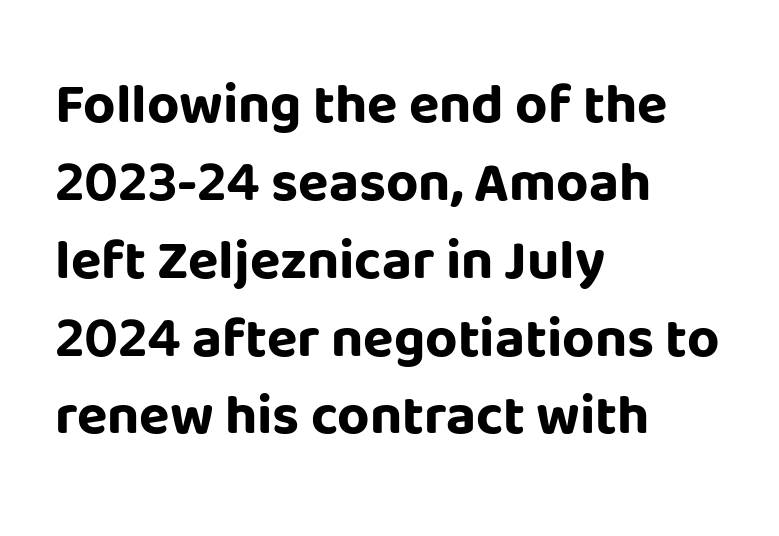
Q: Is the text bold? A: Yes.
Q: Is the text italic (slanted)? A: No, it is upright.
Q: Is the typeface a serif or a sans-serif typeface? A: Sans-serif.
Q: Is the text underlined? A: No.
Q: How is the paragraph aligned? A: Left-aligned.
Q: Is the spacing between letters normal or unusually wide? A: Normal.
Q: Is the spacing between lines tight, normal or loose? A: Normal.
Q: Width (condensed, normal, or wide)? A: Normal.
Q: Stroke contrast? A: Low.
Q: x-height? A: Large.
Q: Monospaced? A: No.
